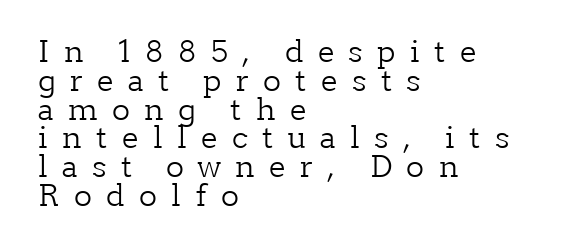
{"serif": "yes", "italic": "no", "bold": "no", "weight": "light", "width": "normal", "stroke_contrast": "low", "x_height": "medium", "monospaced": "no", "underline": "no", "align": "left", "line_spacing": "tight", "line_spacing_ratio": 0.96, "letter_spacing": "wide", "letter_spacing_em": 0.48, "glyph_px": 30}
